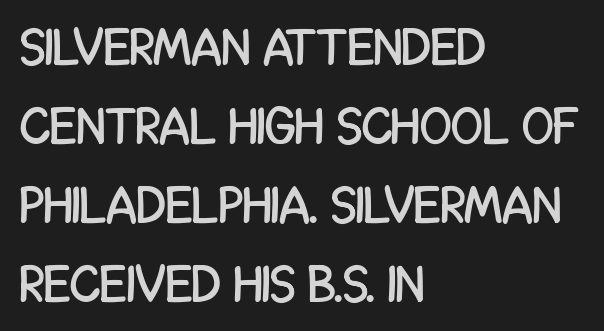
The image shows 52 px condensed sans-serif type, upright; set left-aligned, normal line spacing (1.52x), normal letter spacing, not underlined; low stroke contrast and a large x-height.
